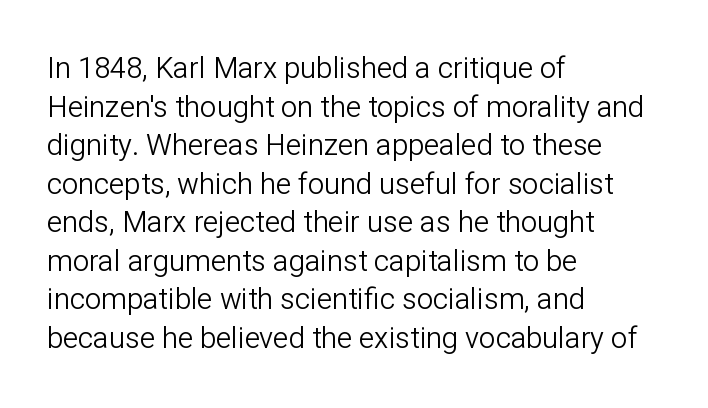
The image shows 29 px light sans-serif type, upright; set left-aligned, normal line spacing (1.33x), normal letter spacing, not underlined; low stroke contrast and a medium x-height.
